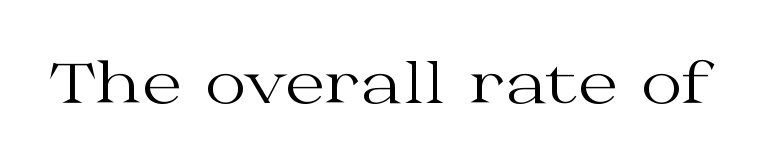
Proportional: the letters do not fall into vertical columns. The space directly below the letters is spotless. Each word holds together tightly as a unit, with standard inter-letter gaps. Is the stroke heavy? The answer is a plain regular-or-lighter. The axis of the letterforms is exactly vertical.
